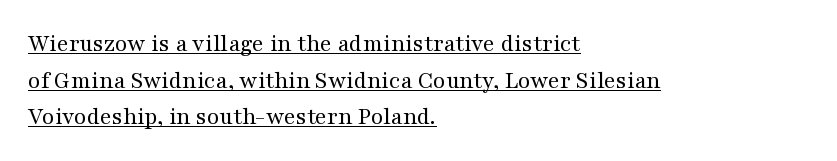
The image shows 25 px text type, upright; set left-aligned, normal line spacing (1.47x), normal letter spacing, underlined.
